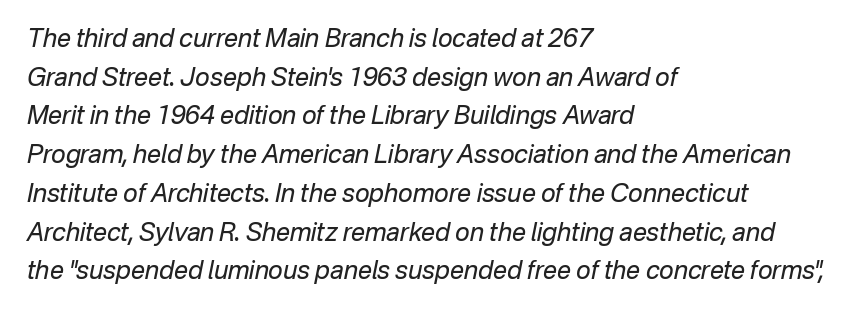
The image shows 25 px text type, italic (leaning right); set left-aligned, normal line spacing (1.55x), normal letter spacing, not underlined.
